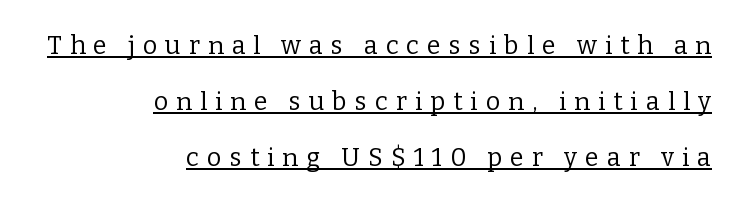
{"italic": "no", "bold": "no", "underline": "yes", "align": "right", "line_spacing": "loose", "line_spacing_ratio": 2.24, "letter_spacing": "wide", "letter_spacing_em": 0.32, "glyph_px": 25}
